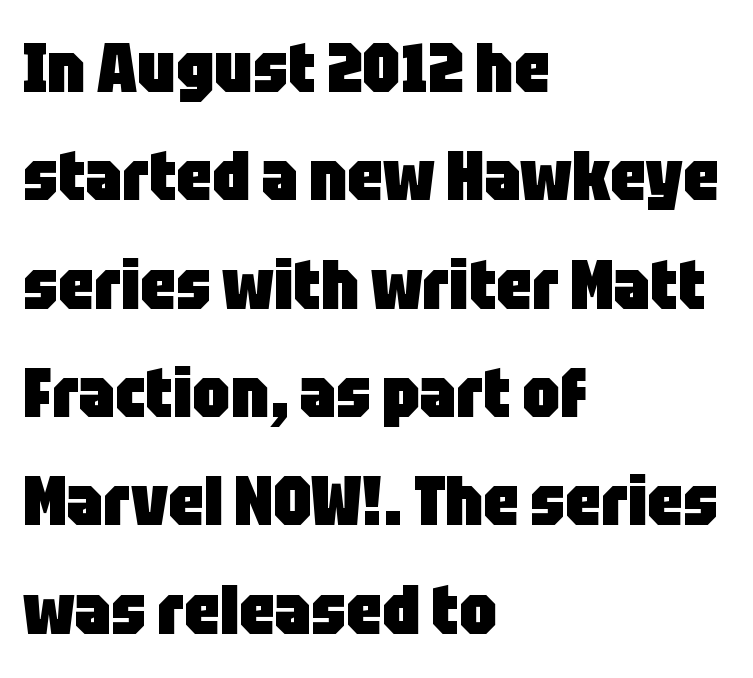
The image shows 69 px heavy, condensed sans-serif type, upright; set left-aligned, normal line spacing (1.57x), normal letter spacing, not underlined; low stroke contrast and a large x-height.
